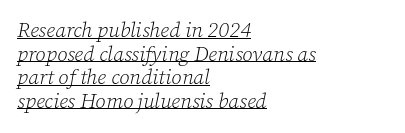
Q: Is the text bold? A: No.
Q: Is the text italic (slanted)? A: Yes, it leans right by about 12 degrees.
Q: Is the text underlined? A: Yes.
Q: How is the paragraph aligned? A: Left-aligned.
Q: Is the spacing between letters normal or unusually wide? A: Normal.
Q: Is the spacing between lines tight, normal or loose? A: Tight.
